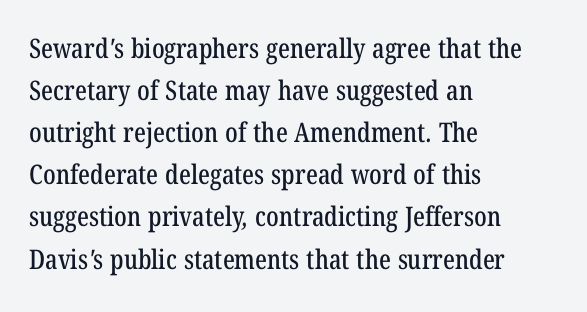
Words float on clear page, feet unadorned. The block of text has a typical density, with ordinary space between rows. You could call the tracking neutral — neither tight nor loose. Teacher's note: observe the even left margin — that is flush-left alignment.
